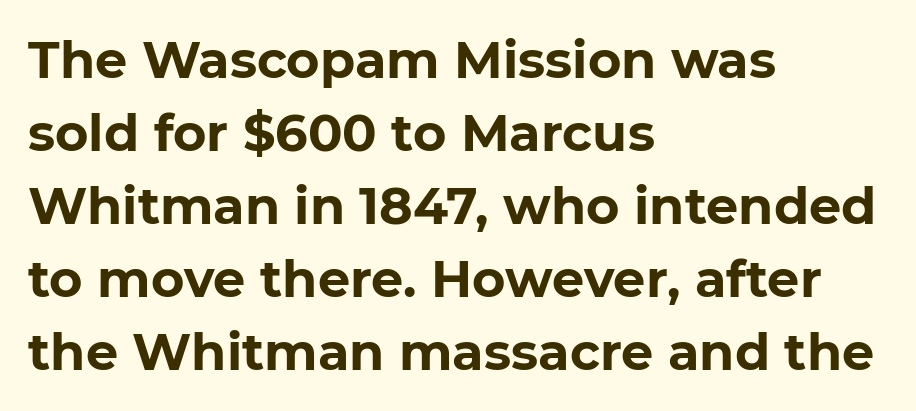
The rag falls on the right side of this text block. Posture: vertical. Honestly, the row spacing looks completely unremarkable. What kind of face is this? One without serifs — a sans. This sample uses plain, unmodified letter spacing.
